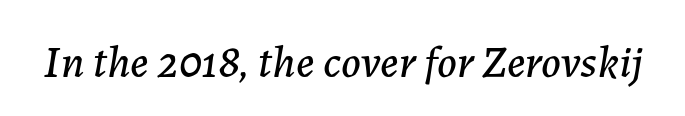
{"italic": "yes", "lean": "right", "slant_degrees": 7, "width": "normal", "stroke_contrast": "low", "x_height": "medium", "monospaced": "no", "underline": "no", "letter_spacing": "normal", "letter_spacing_em": 0.0, "glyph_px": 45}
